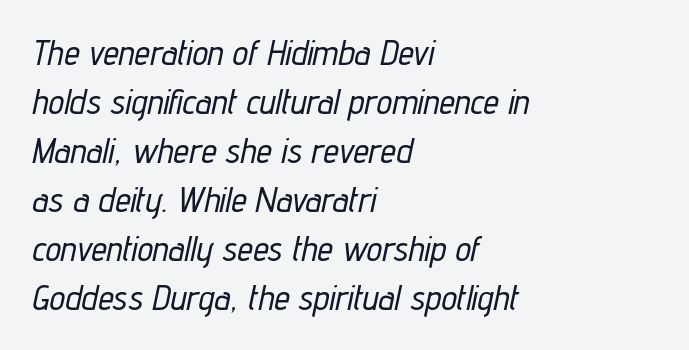
The image shows 35 px condensed type, italic (leaning right); set left-aligned, normal line spacing (1.4x), normal letter spacing, not underlined; low stroke contrast and a medium x-height.
